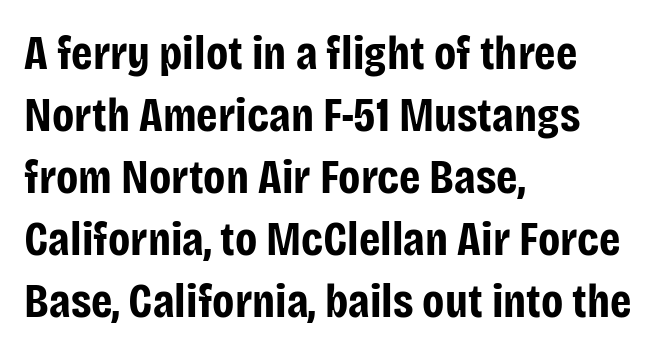
{"serif": "no", "italic": "no", "bold": "yes", "weight": "bold", "width": "condensed", "stroke_contrast": "low", "x_height": "large", "monospaced": "no", "underline": "no", "align": "left", "line_spacing": "normal", "line_spacing_ratio": 1.29, "letter_spacing": "normal", "letter_spacing_em": 0.0, "glyph_px": 48}
